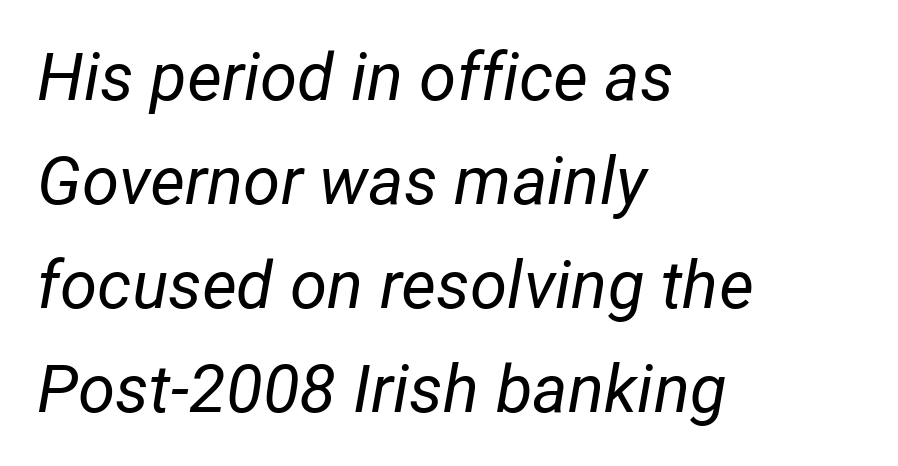
The image shows 67 px regular-weight type, italic (leaning right); set left-aligned, normal line spacing (1.55x), normal letter spacing, not underlined; low stroke contrast and a medium x-height.
